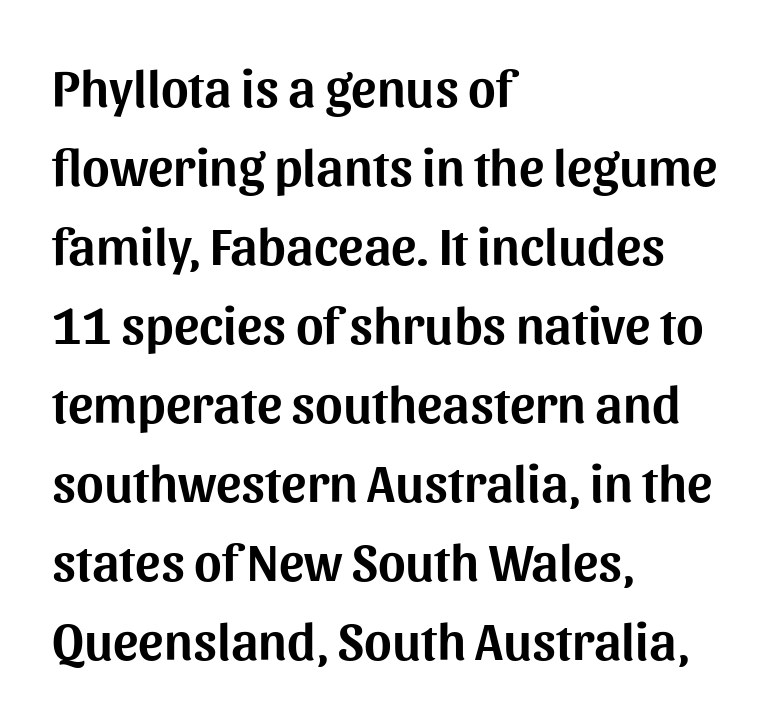
Q: Is the text italic (slanted)? A: No, it is upright.
Q: Is the typeface a serif or a sans-serif typeface? A: Sans-serif.
Q: Is the text underlined? A: No.
Q: How is the paragraph aligned? A: Left-aligned.
Q: Is the spacing between letters normal or unusually wide? A: Normal.
Q: Is the spacing between lines tight, normal or loose? A: Normal.
Q: Width (condensed, normal, or wide)? A: Normal.
Q: Stroke contrast? A: Medium.
Q: x-height? A: Medium.
Q: Monospaced? A: No.
